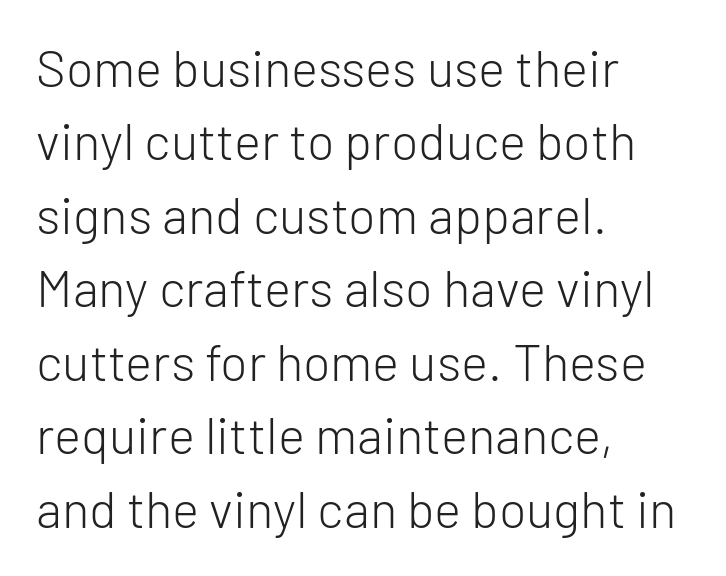
Q: Is the text bold? A: No.
Q: Is the text italic (slanted)? A: No, it is upright.
Q: Is the typeface a serif or a sans-serif typeface? A: Sans-serif.
Q: Is the text underlined? A: No.
Q: How is the paragraph aligned? A: Left-aligned.
Q: Is the spacing between letters normal or unusually wide? A: Normal.
Q: Is the spacing between lines tight, normal or loose? A: Normal.
Q: Width (condensed, normal, or wide)? A: Normal.
Q: Stroke contrast? A: Low.
Q: x-height? A: Medium.
Q: Monospaced? A: No.
